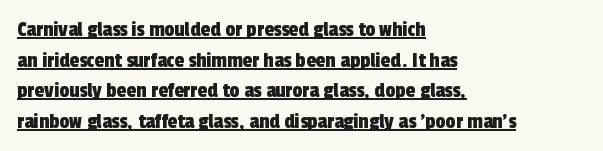
{"underline": "yes", "align": "left", "line_spacing": "normal", "line_spacing_ratio": 1.39, "letter_spacing": "normal", "letter_spacing_em": 0.0, "glyph_px": 22}
